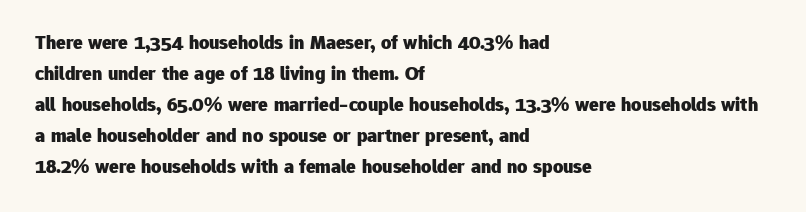
The image shows 20 px bold type, upright; set left-aligned, normal line spacing (1.55x), normal letter spacing, not underlined.
